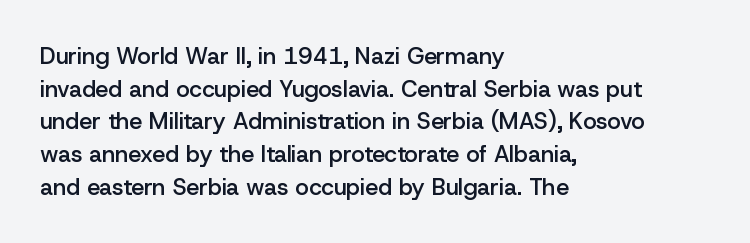
The image shows 23 px text type, upright; set left-aligned, normal line spacing (1.42x), normal letter spacing, not underlined.
